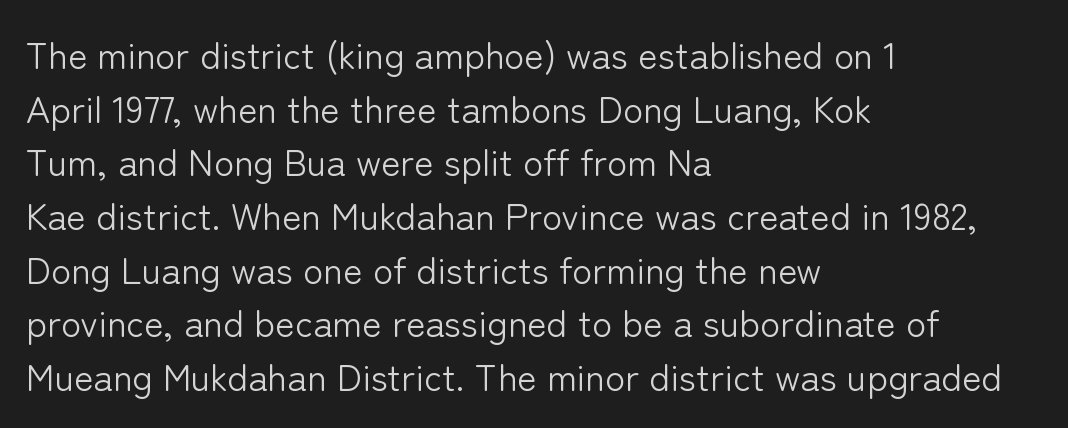
{"serif": "no", "italic": "no", "bold": "no", "weight": "light", "width": "normal", "stroke_contrast": "low", "x_height": "medium", "monospaced": "no", "underline": "no", "align": "left", "line_spacing": "normal", "line_spacing_ratio": 1.45, "letter_spacing": "normal", "letter_spacing_em": 0.0, "glyph_px": 37}
